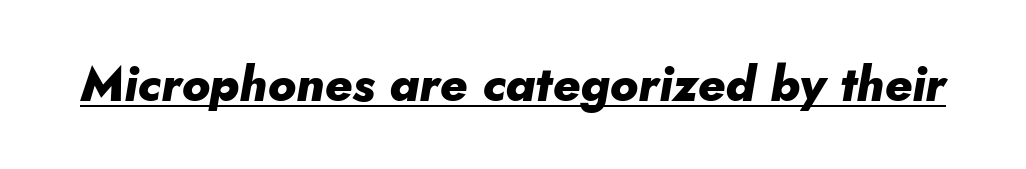
The image shows 49 px heavy type, italic (leaning right); set normal letter spacing, underlined; low stroke contrast and a small x-height.
